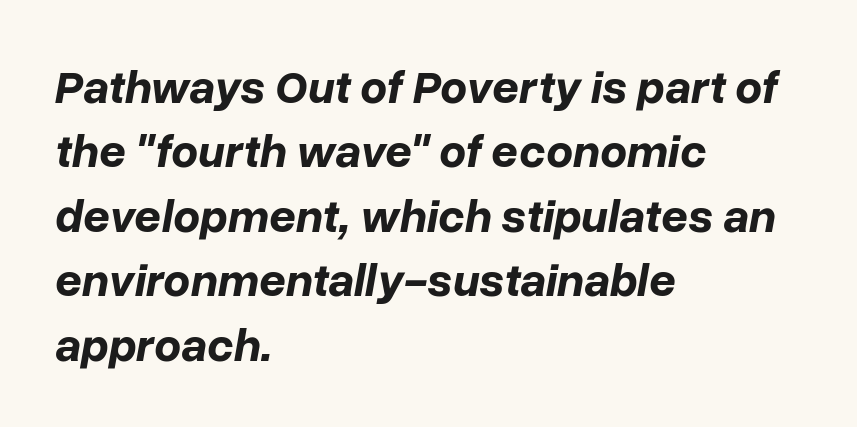
The image shows 47 px bold type, italic (leaning right); set left-aligned, normal line spacing (1.37x), normal letter spacing, not underlined; low stroke contrast and a medium x-height.
